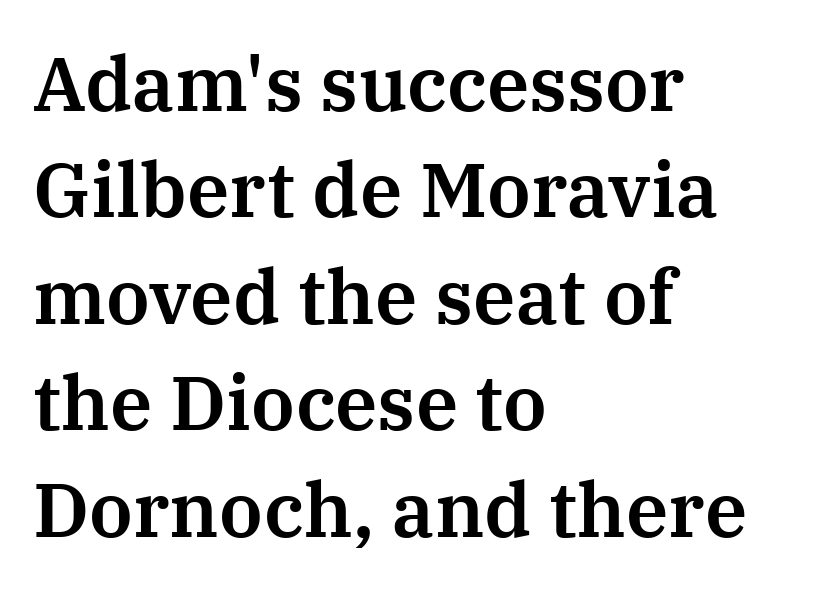
The foot of each line stays bare and open. The rendering uses a moderate line-height, typical for paragraphs. Do the characters align in a grid? No, the font is proportional. This is serif lettering, the kind often seen in printed books. These lines were composed using upright roman letters. Glyph-to-glyph distance matches everyday printed text.
